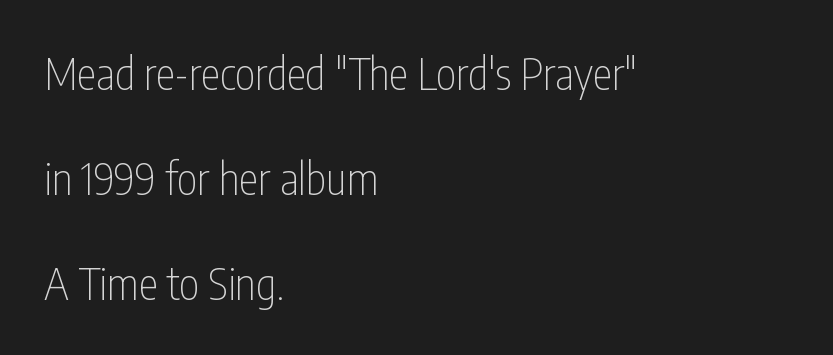
{"serif": "no", "italic": "no", "bold": "no", "weight": "thin", "width": "condensed", "stroke_contrast": "low", "x_height": "medium", "monospaced": "no", "underline": "no", "align": "left", "line_spacing": "loose", "line_spacing_ratio": 2.39, "letter_spacing": "normal", "letter_spacing_em": 0.0, "glyph_px": 44}
